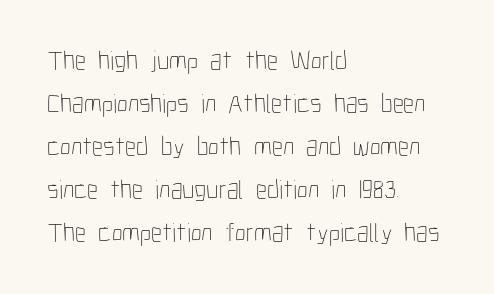
Line beginnings align vertically; line endings do not. Quick note: not italic, upright. No chunkiness to these letters — they're not bold. Default kerning and tracking; the words read as compact shapes.
